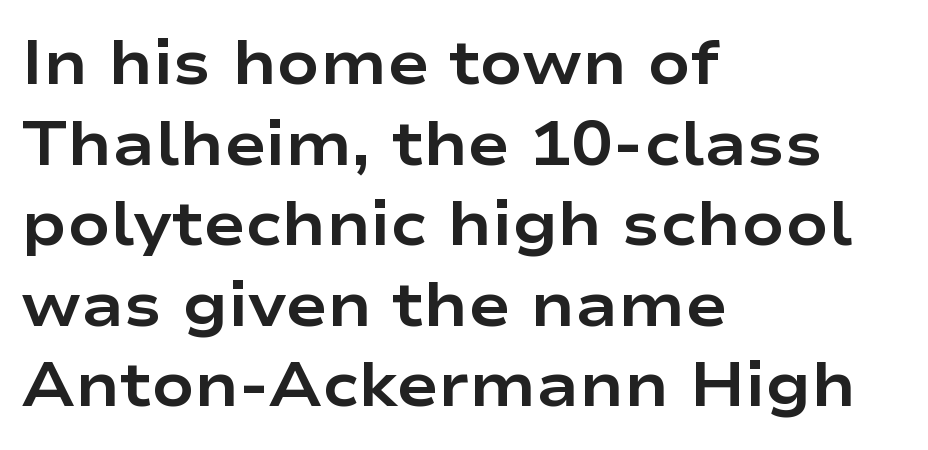
One glance says typical: line gaps are just what's usual. Here the designer chose a conventional face with non-uniform glyph widths. Decoration check: the copy has no underline. One-word summary of the alignment: left.
